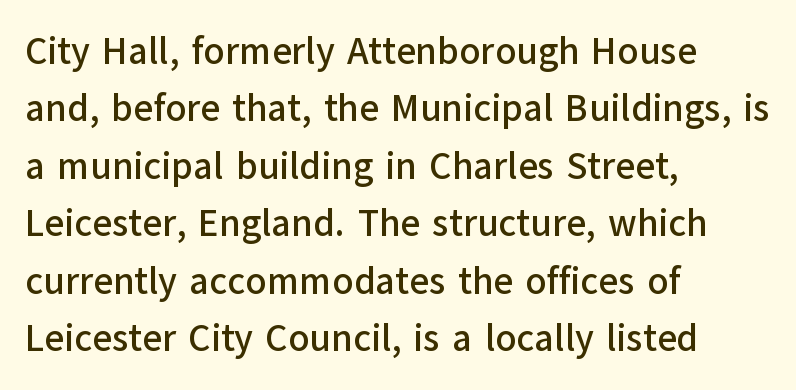
{"serif": "no", "italic": "no", "width": "normal", "stroke_contrast": "low", "x_height": "medium", "monospaced": "no", "underline": "no", "align": "left", "line_spacing": "normal", "line_spacing_ratio": 1.51, "letter_spacing": "normal", "letter_spacing_em": 0.0, "glyph_px": 38}
